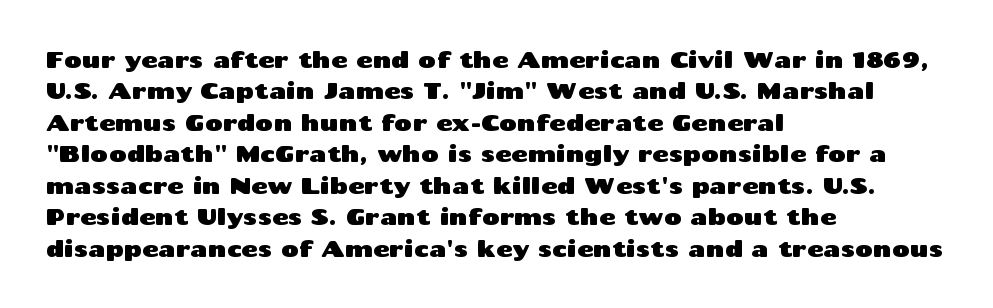
The image shows 22 px text type, upright; set left-aligned, normal line spacing (1.43x), normal letter spacing, not underlined.
